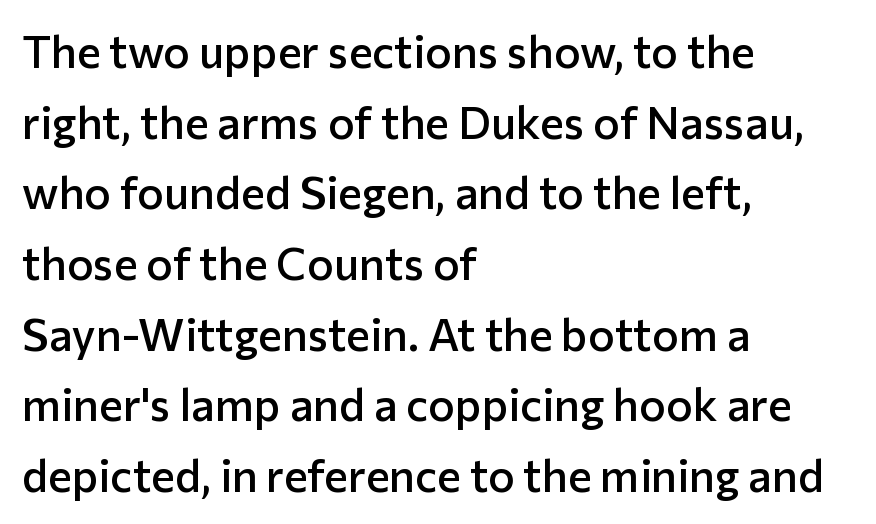
{"serif": "no", "italic": "no", "bold": "semi", "weight": "semibold", "width": "normal", "stroke_contrast": "low", "x_height": "medium", "monospaced": "no", "underline": "no", "align": "left", "line_spacing": "normal", "line_spacing_ratio": 1.57, "letter_spacing": "normal", "letter_spacing_em": 0.0, "glyph_px": 45}
